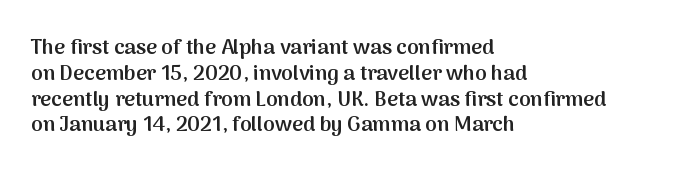
The image shows 21 px text type, upright; set left-aligned, line spacing 1.23x, normal letter spacing, not underlined.
